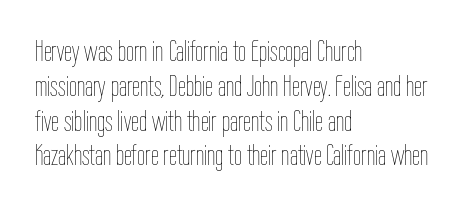
The paragraph has a hard left edge and a soft right edge. Bold? No — there's no thickening of the strokes. Check the space under the baseline: it is left empty. The typography opts for an upright posture over an oblique one.
